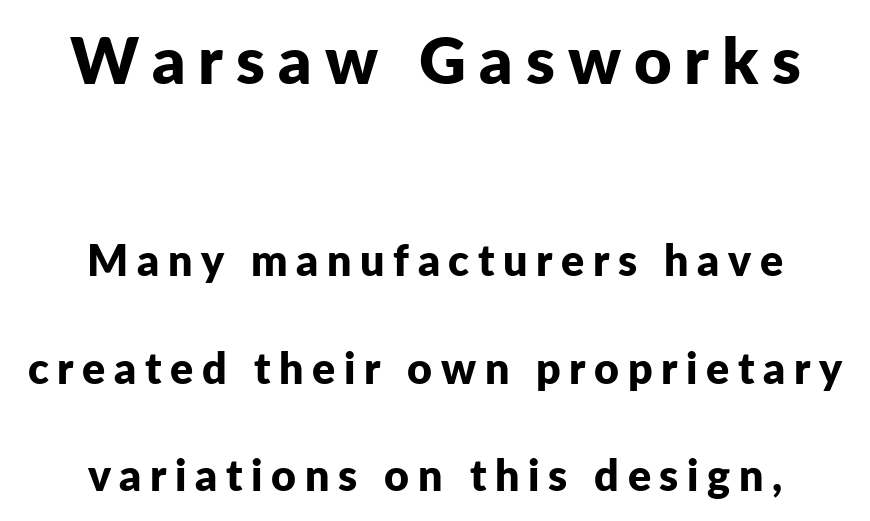
Q: Is the text bold? A: Yes.
Q: Is the text italic (slanted)? A: No, it is upright.
Q: Is the typeface a serif or a sans-serif typeface? A: Sans-serif.
Q: Is the text underlined? A: No.
Q: How is the paragraph aligned? A: Centered.
Q: Is the spacing between letters normal or unusually wide? A: Unusually wide.
Q: Is the spacing between lines tight, normal or loose? A: Loose.
Q: Which block of text is set in a larger size, the first (top) or the second (bottom)? A: The first (top) one.
Q: Width (condensed, normal, or wide)? A: Normal.
Q: Stroke contrast? A: Low.
Q: x-height? A: Medium.
Q: Monospaced? A: No.
